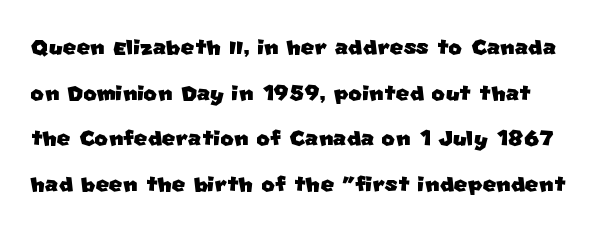
The image shows 29 px sans-serif type; set normal line spacing (1.57x), normal letter spacing, not underlined; low stroke contrast and a large x-height.
